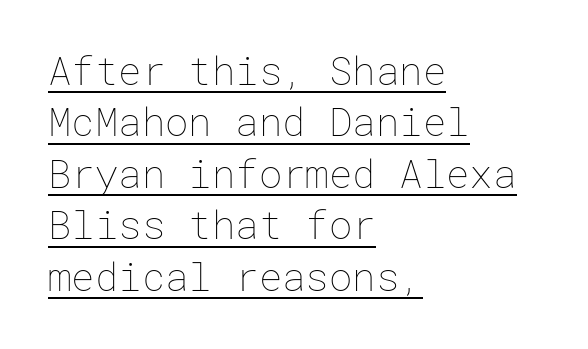
{"italic": "no", "bold": "no", "weight": "thin", "width": "normal", "stroke_contrast": "low", "x_height": "medium", "underline": "yes", "align": "left", "line_spacing": "normal", "line_spacing_ratio": 1.32, "letter_spacing": "normal", "letter_spacing_em": 0.0, "glyph_px": 39}
